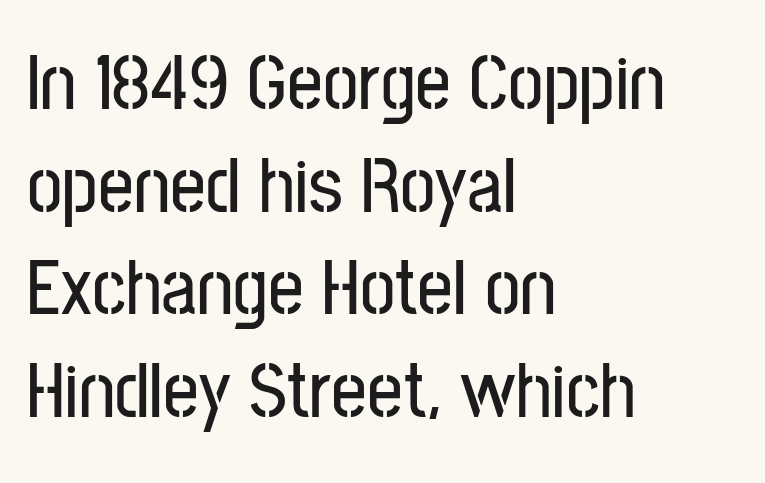
The rag falls on the right side of this text block. The passage shown is typed in a proportional face where columns would drift. Regular leading. The horizontal fit of the characters is conventional and even. A roman cut, with each character standing at attention.
